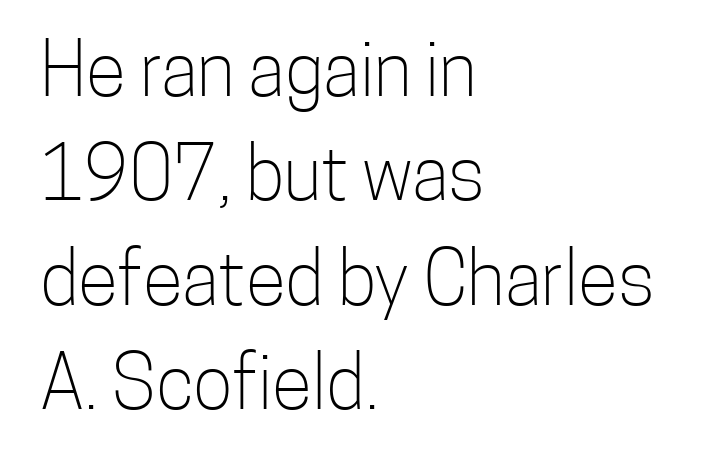
Q: Is the text bold? A: No.
Q: Is the text italic (slanted)? A: No, it is upright.
Q: Is the typeface a serif or a sans-serif typeface? A: Sans-serif.
Q: Is the text underlined? A: No.
Q: How is the paragraph aligned? A: Left-aligned.
Q: Is the spacing between letters normal or unusually wide? A: Normal.
Q: Is the spacing between lines tight, normal or loose? A: Normal.
Q: Width (condensed, normal, or wide)? A: Condensed.
Q: Stroke contrast? A: Low.
Q: x-height? A: Medium.
Q: Monospaced? A: No.
